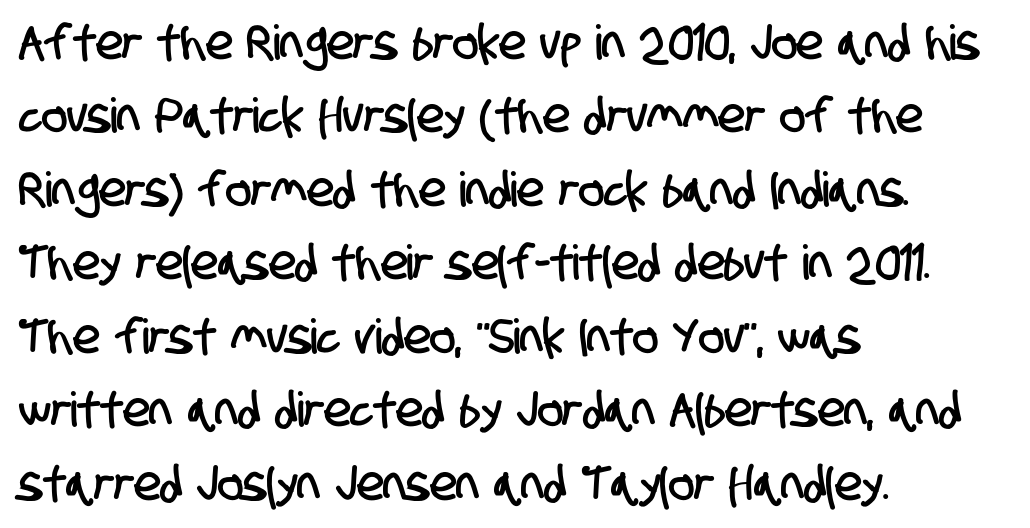
{"serif": "no", "width": "condensed", "stroke_contrast": "low", "x_height": "large", "monospaced": "no", "underline": "no", "align": "left", "line_spacing": "normal", "line_spacing_ratio": 1.53, "letter_spacing": "normal", "letter_spacing_em": 0.0, "glyph_px": 48}
